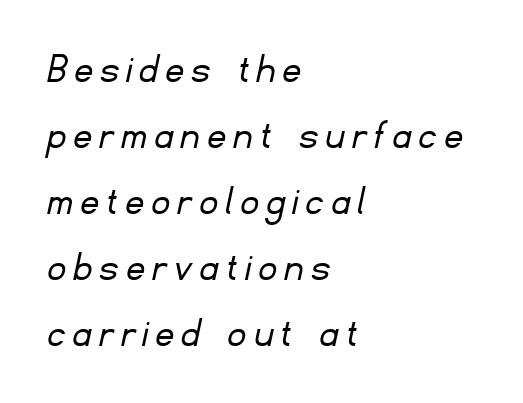
{"serif": "no", "bold": "no", "weight": "light", "width": "normal", "stroke_contrast": "low", "x_height": "small", "monospaced": "no", "underline": "no", "align": "left", "line_spacing": "normal", "line_spacing_ratio": 1.5, "glyph_px": 44}
